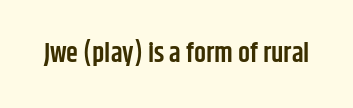
The image shows 27 px text type, upright; set normal letter spacing, not underlined.
